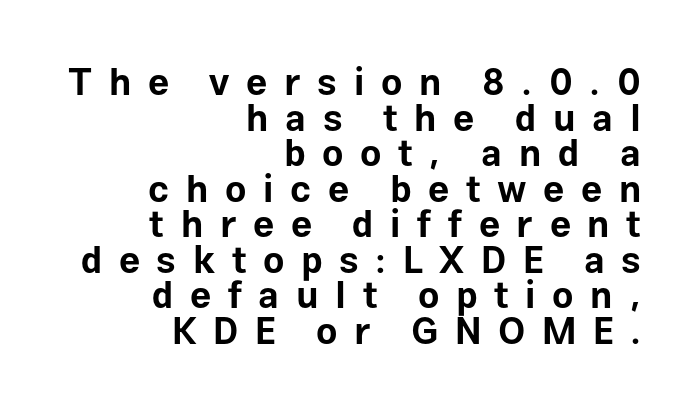
{"serif": "no", "italic": "no", "bold": "yes", "weight": "bold", "width": "normal", "stroke_contrast": "low", "x_height": "medium", "monospaced": "no", "underline": "no", "align": "right", "line_spacing": "tight", "line_spacing_ratio": 0.96, "letter_spacing": "wide", "letter_spacing_em": 0.45, "glyph_px": 37}
